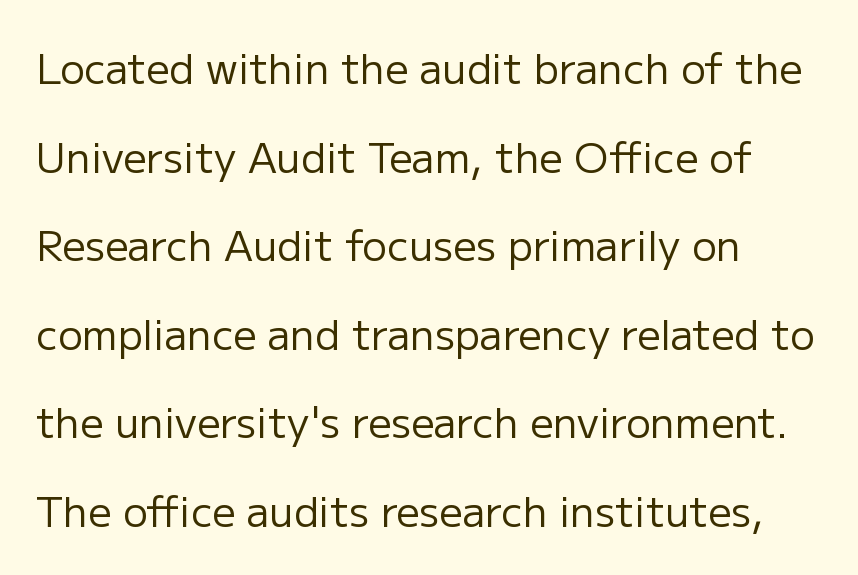
Q: Is the text bold? A: No.
Q: Is the text italic (slanted)? A: No, it is upright.
Q: Is the typeface a serif or a sans-serif typeface? A: Sans-serif.
Q: Is the text underlined? A: No.
Q: How is the paragraph aligned? A: Left-aligned.
Q: Is the spacing between letters normal or unusually wide? A: Normal.
Q: Is the spacing between lines tight, normal or loose? A: Loose.
Q: Width (condensed, normal, or wide)? A: Normal.
Q: Stroke contrast? A: Low.
Q: x-height? A: Medium.
Q: Monospaced? A: No.
